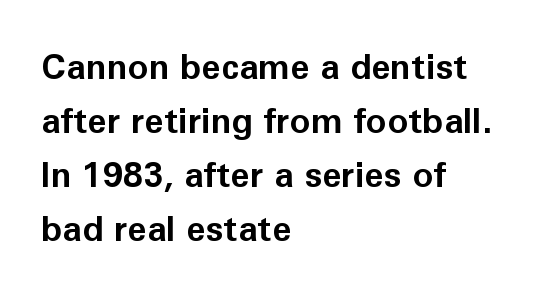
{"serif": "no", "italic": "no", "bold": "yes", "weight": "bold", "width": "normal", "stroke_contrast": "low", "x_height": "medium", "monospaced": "no", "underline": "no", "align": "left", "line_spacing": "normal", "line_spacing_ratio": 1.54, "letter_spacing": "normal", "letter_spacing_em": 0.0, "glyph_px": 35}
